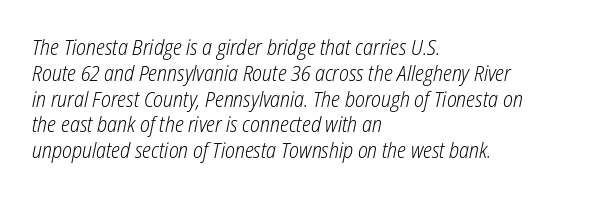
This sample uses an oblique cut, with every glyph tilted off the vertical. Think standard paragraph weight, or any step lighter than that. Honestly, there is no underline to notice here at all. The line texture is even and compact thanks to regular tracking.
